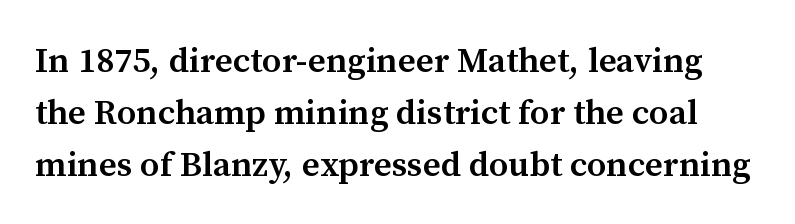
Q: Is the text bold? A: Semi-bold.
Q: Is the text italic (slanted)? A: No, it is upright.
Q: Is the typeface a serif or a sans-serif typeface? A: Serif.
Q: Is the text underlined? A: No.
Q: Is the spacing between letters normal or unusually wide? A: Normal.
Q: Is the spacing between lines tight, normal or loose? A: Normal.
Q: Width (condensed, normal, or wide)? A: Normal.
Q: Stroke contrast? A: Medium.
Q: x-height? A: Medium.
Q: Monospaced? A: No.
